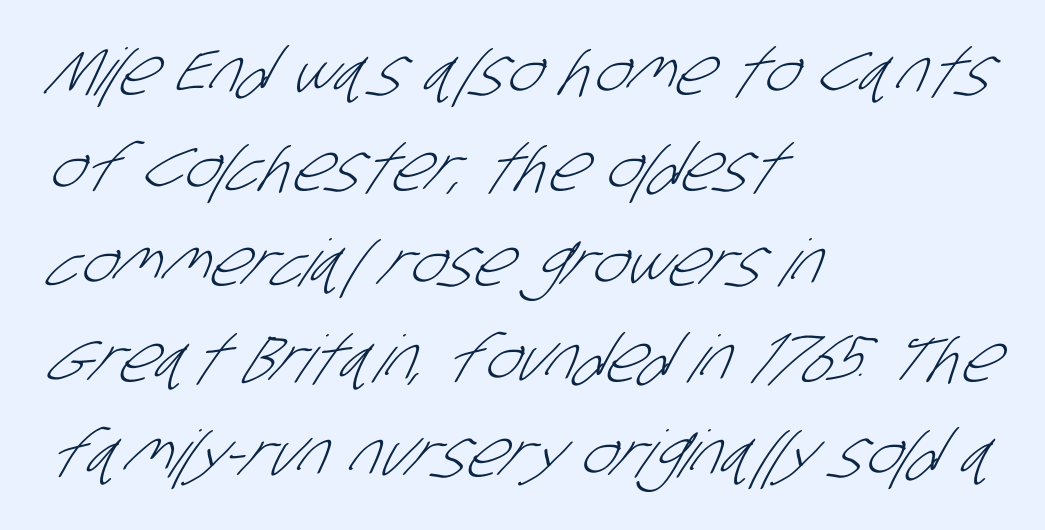
{"serif": "no", "bold": "no", "weight": "light", "width": "condensed", "stroke_contrast": "low", "x_height": "large", "monospaced": "no", "underline": "no", "align": "left", "line_spacing": "normal", "line_spacing_ratio": 1.47, "letter_spacing": "normal", "letter_spacing_em": 0.0, "glyph_px": 65}
